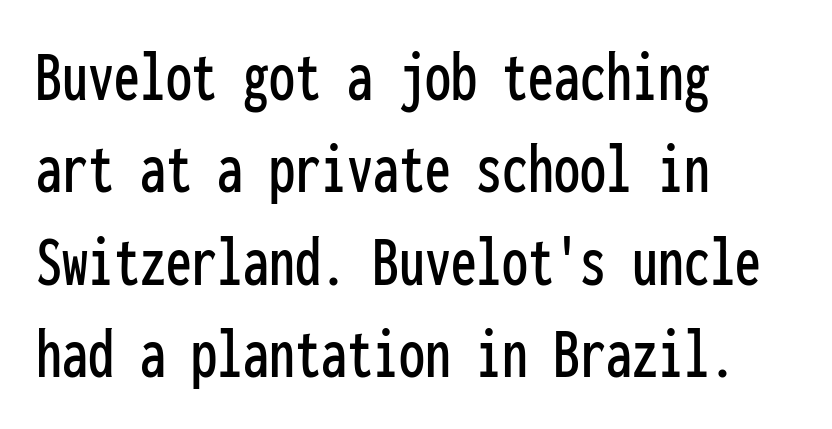
Check under the words: just untouched page. The face used here is a sans, in the tradition of grotesques and geometrics. Vertically, the passage feels balanced, rows spaced as you'd expect. Think of a typewriter: that constant character pitch is what you see here.
